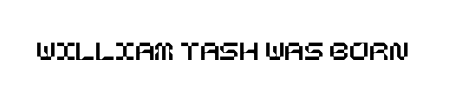
{"italic": "no", "width": "normal", "stroke_contrast": "low", "x_height": "large", "underline": "no", "letter_spacing": "normal", "letter_spacing_em": 0.0, "glyph_px": 29}
